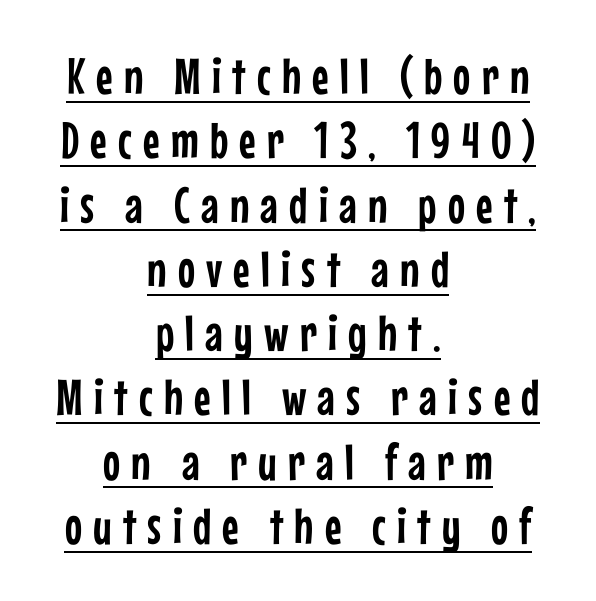
This rendering features underlined lettering. Each letter keeps its own natural width here, so spacing adapts to shape. Characters follow at a spacing far wider than the type designer built in. This rendering uses center alignment, leaving both contours irregular but symmetric. When letters stand straight like this, we call the style roman or upright. Normally led — the rows are evenly, conventionally spaced.
